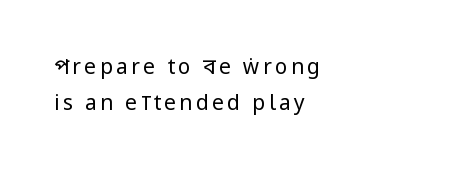
Alignment: flush left. Ordinary non-slanted type is in use. The specimen omits any rule beneath the text block's lines. Think standard paragraph weight, or any step lighter than that.
